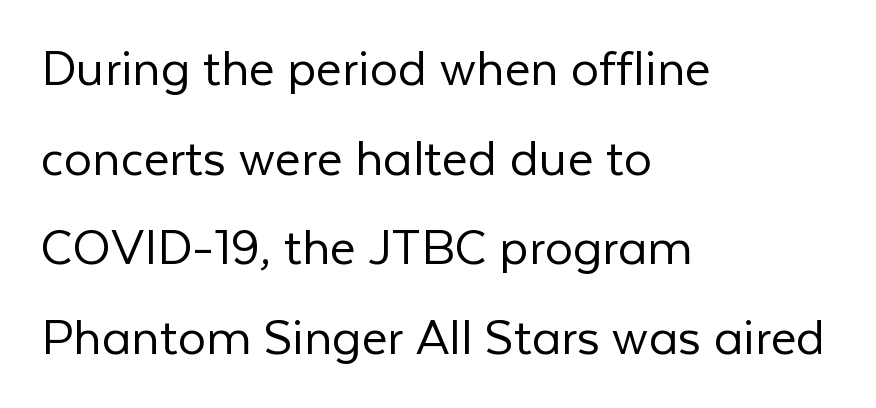
Leading: standard. The face used here is proportionally spaced, like ordinary book or web type. Nothing heavy about these letters — not bold at all. Beneath every word, the page is bare. The typeface chosen for these lines omits serifs. The face used here is rendered with its standard letterfit.
